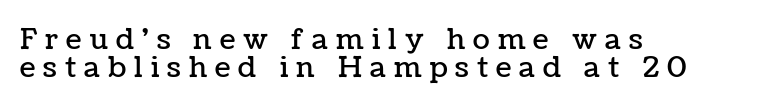
Q: Is the text italic (slanted)? A: No, it is upright.
Q: Is the text underlined? A: No.
Q: How is the paragraph aligned? A: Left-aligned.
Q: Is the spacing between letters normal or unusually wide? A: Unusually wide.
Q: Is the spacing between lines tight, normal or loose? A: Tight.
Q: Width (condensed, normal, or wide)? A: Normal.
Q: Stroke contrast? A: Low.
Q: x-height? A: Medium.
Q: Monospaced? A: No.
